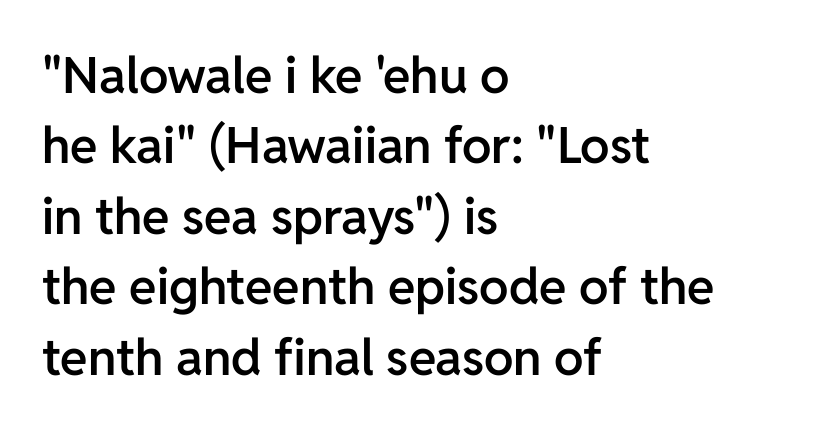
Q: Is the text bold? A: Semi-bold.
Q: Is the text italic (slanted)? A: No, it is upright.
Q: Is the typeface a serif or a sans-serif typeface? A: Sans-serif.
Q: Is the text underlined? A: No.
Q: How is the paragraph aligned? A: Left-aligned.
Q: Is the spacing between letters normal or unusually wide? A: Normal.
Q: Is the spacing between lines tight, normal or loose? A: Normal.
Q: Width (condensed, normal, or wide)? A: Normal.
Q: Stroke contrast? A: Low.
Q: x-height? A: Medium.
Q: Monospaced? A: No.
